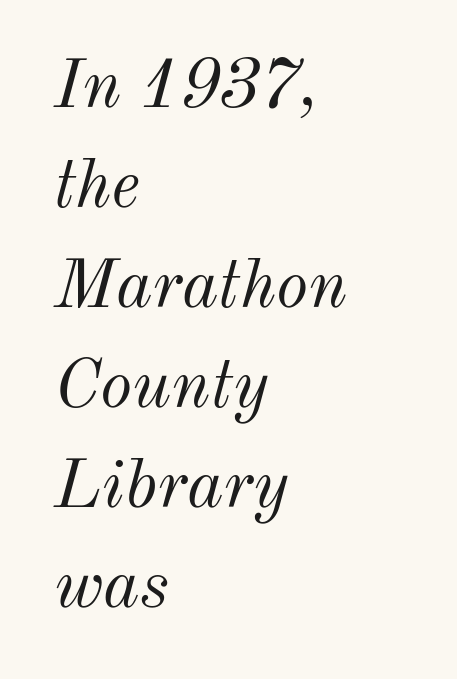
Q: Is the text bold? A: No.
Q: Is the text italic (slanted)? A: Yes, it leans right by about 12 degrees.
Q: Is the text underlined? A: No.
Q: How is the paragraph aligned? A: Left-aligned.
Q: Is the spacing between letters normal or unusually wide? A: Normal.
Q: Is the spacing between lines tight, normal or loose? A: Normal.
Q: Width (condensed, normal, or wide)? A: Normal.
Q: Stroke contrast? A: Medium.
Q: x-height? A: Small.
Q: Monospaced? A: No.
